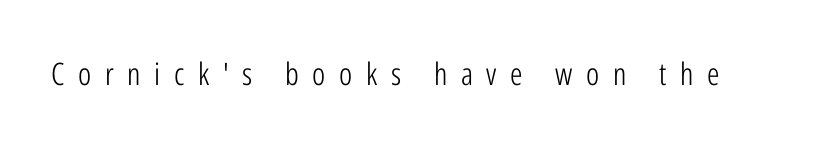
Q: Is the text bold? A: No.
Q: Is the text italic (slanted)? A: No, it is upright.
Q: Is the typeface a serif or a sans-serif typeface? A: Sans-serif.
Q: Is the text underlined? A: No.
Q: Is the spacing between letters normal or unusually wide? A: Unusually wide.
Q: Width (condensed, normal, or wide)? A: Condensed.
Q: Stroke contrast? A: Low.
Q: x-height? A: Medium.
Q: Monospaced? A: No.
